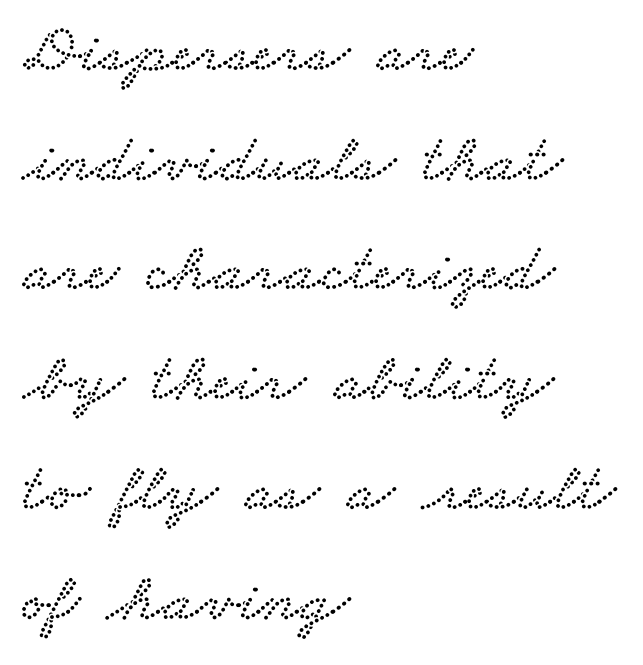
Bare-footed words on every line. The setting favours the left margin, as ordinary paragraphs usually do. Proportional: the letters do not fall into vertical columns. Nobody touched the tracking dial on this one. Notice how descenders clear the ascenders below comfortably — that's standard leading.
